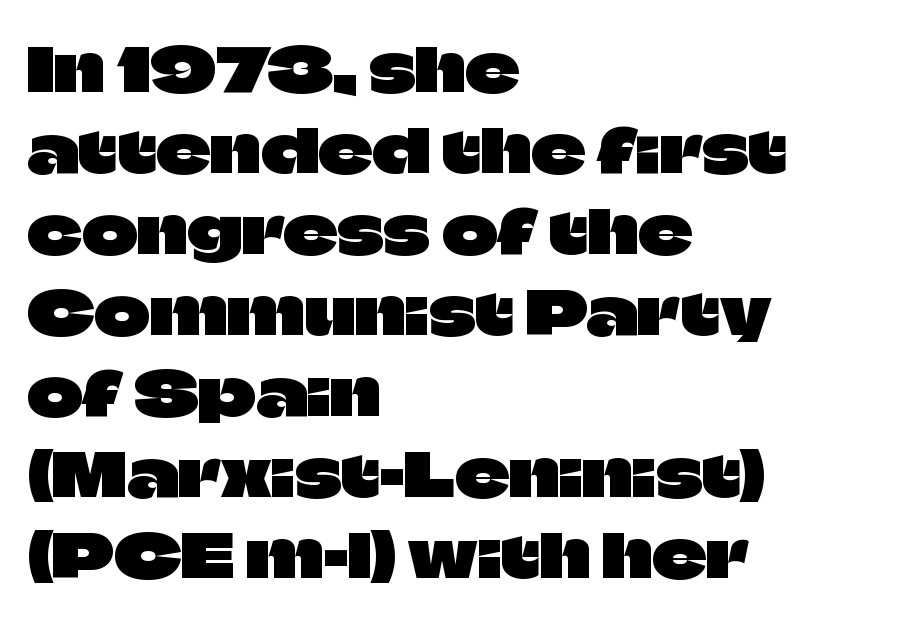
The lettering holds an erect, upright posture throughout. Default kerning and tracking; the words read as compact shapes. Type without underlining. Leftover space on each line is placed entirely after the last word. Regarding serifs, this sample does without them. The line-height multiplier appears to be the usual default.
